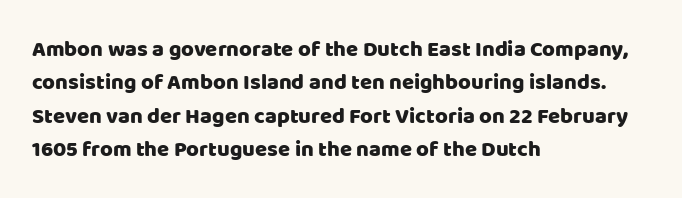
{"italic": "no", "underline": "no", "align": "left", "line_spacing": "normal", "line_spacing_ratio": 1.52, "letter_spacing": "normal", "letter_spacing_em": 0.0, "glyph_px": 22}
